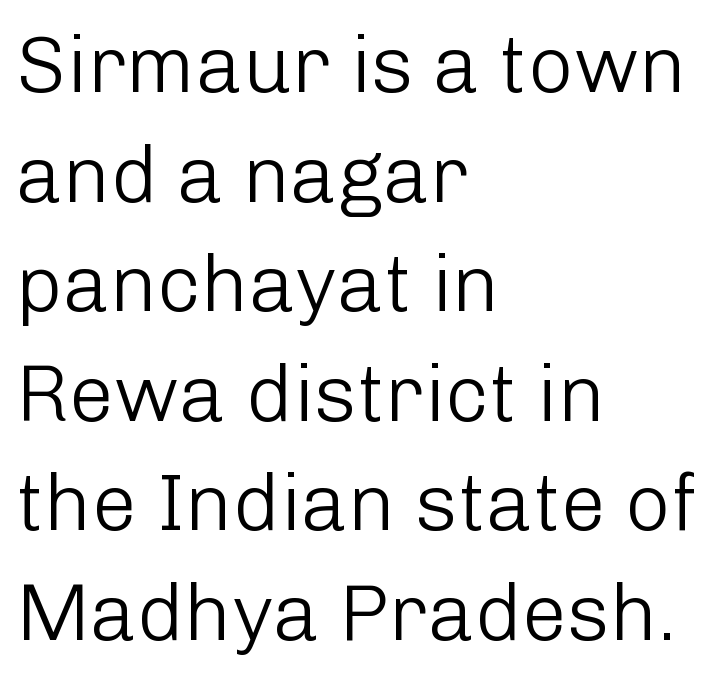
Think of a printed novel: that variable character pitch is what you see here. Where is the straight margin? On the left. Between one letter and the next there's only the usual sliver of space. Does the lettering tilt? It doesn't — this is upright.
